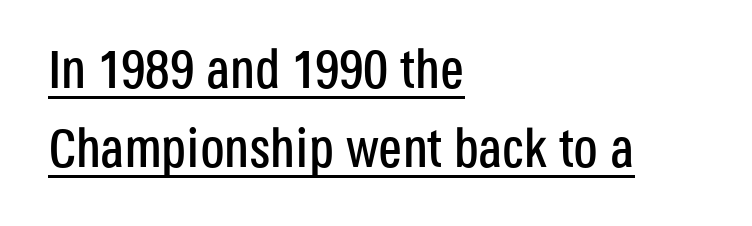
You could not count columns in this text — the font is proportionally spaced. Is there any slant? The stems are plumb. Tracking here is standard; glyphs follow each other at the usual distance. This rendering features underlined lettering. Line starts are locked; line ends wander.
